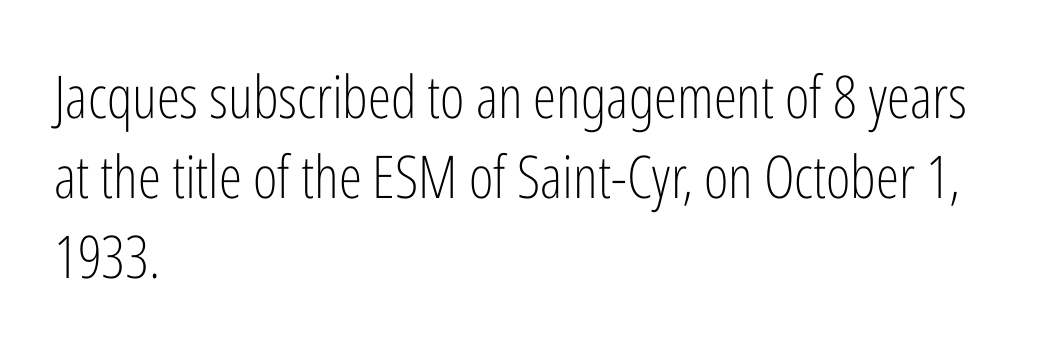
The image shows 59 px light, condensed sans-serif type, upright; set left-aligned, normal line spacing (1.36x), normal letter spacing, not underlined; low stroke contrast and a medium x-height.
